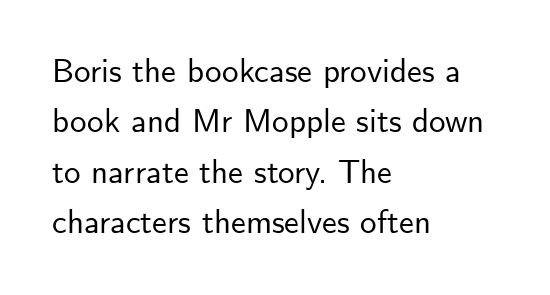
{"serif": "no", "italic": "no", "width": "normal", "stroke_contrast": "low", "x_height": "small", "monospaced": "no", "underline": "no", "align": "left", "line_spacing": "normal", "line_spacing_ratio": 1.53, "letter_spacing": "normal", "letter_spacing_em": 0.0, "glyph_px": 33}
